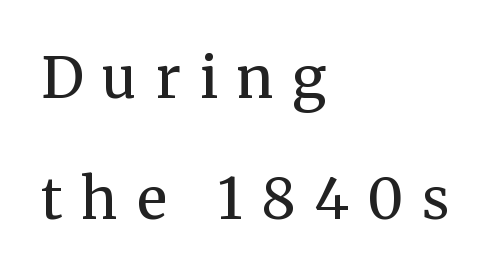
The image shows 57 px regular-weight serif type, upright; set left-aligned, loose line spacing (2.12x), unusually wide letter spacing (+0.33 em), not underlined; medium stroke contrast and a medium x-height.
